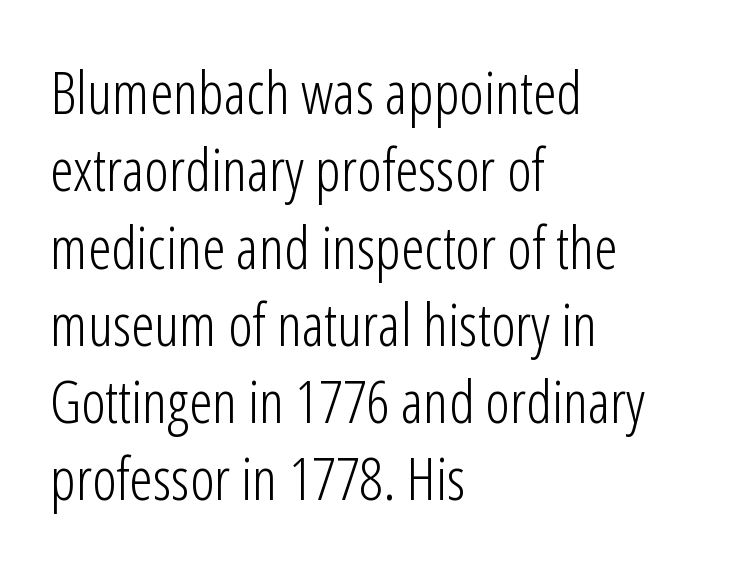
{"serif": "no", "italic": "no", "bold": "no", "weight": "light", "width": "condensed", "stroke_contrast": "low", "x_height": "medium", "monospaced": "no", "underline": "no", "align": "left", "line_spacing": "normal", "line_spacing_ratio": 1.31, "letter_spacing": "normal", "letter_spacing_em": 0.0, "glyph_px": 59}
